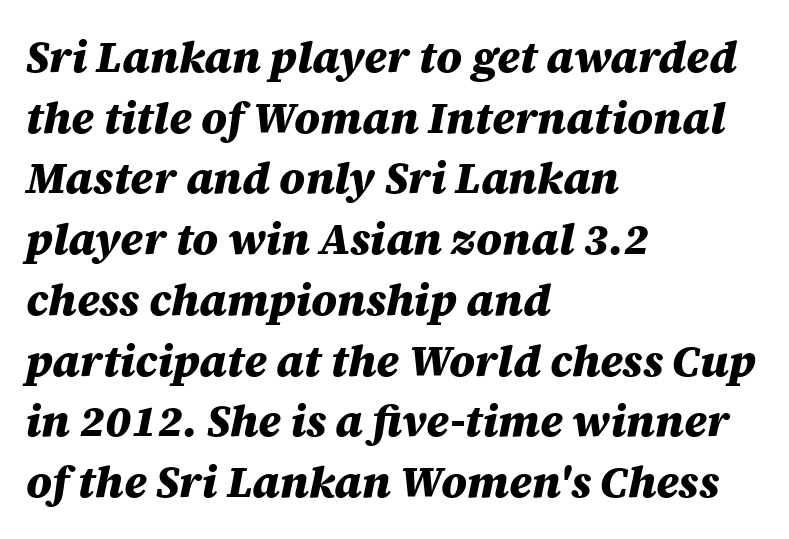
Notice how descenders clear the ascenders below comfortably — that's standard leading. These lines carry a lot of weight — the face is fully bold. Is the block centered? No — it sits flush against the left margin. Is the type slanted? Yes — the strokes lean at a clear angle.
